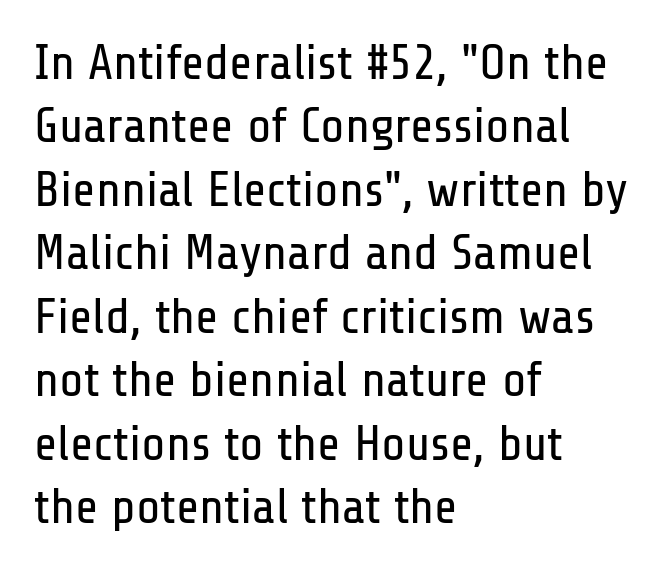
{"serif": "no", "italic": "no", "bold": "no", "weight": "regular", "width": "condensed", "stroke_contrast": "low", "x_height": "medium", "monospaced": "no", "underline": "no", "align": "left", "line_spacing": "normal", "line_spacing_ratio": 1.27, "letter_spacing": "normal", "letter_spacing_em": 0.0, "glyph_px": 50}
